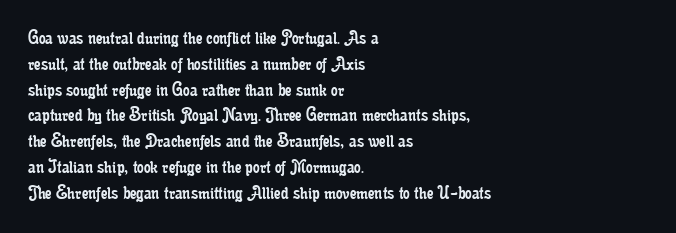
Q: Is the text bold? A: No.
Q: Is the text italic (slanted)? A: No, it is upright.
Q: Is the text underlined? A: No.
Q: How is the paragraph aligned? A: Left-aligned.
Q: Is the spacing between letters normal or unusually wide? A: Normal.
